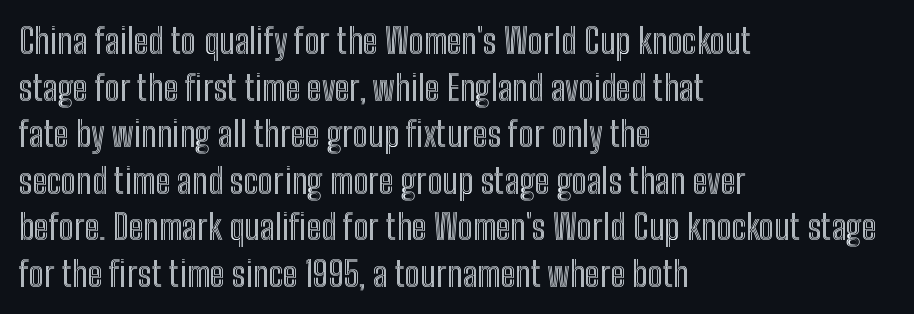
You could not count columns in this text — the font is proportionally spaced. There is no visible air inserted between adjacent glyphs. The paragraph has a hard left edge and a soft right edge. Italic? Not at all — the glyphs are vertical.
